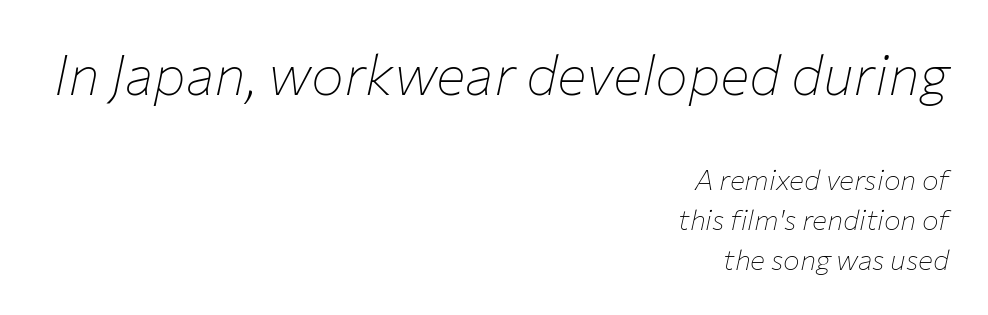
{"italic": "yes", "lean": "right", "slant_degrees": 12, "bold": "no", "weight": "thin", "width": "normal", "stroke_contrast": "low", "x_height": "medium", "monospaced": "no", "underline": "no", "align": "right", "line_spacing": "normal", "line_spacing_ratio": 1.42, "letter_spacing": "normal", "letter_spacing_em": 0.0, "larger_block": "first", "size_ratio": 1.96, "glyph_px": 55}
